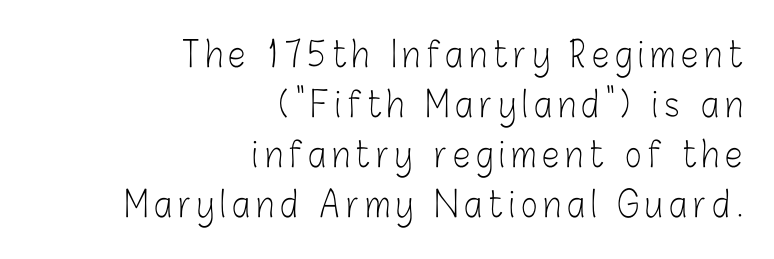
The image shows 35 px light, condensed sans-serif type, upright; set right-aligned, normal line spacing (1.43x), not underlined; low stroke contrast and a medium x-height.
